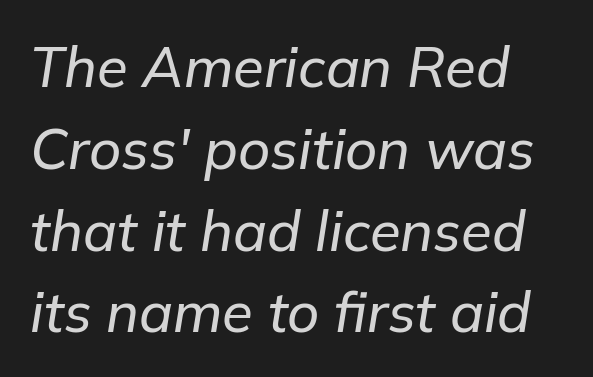
The string is rendered with underlining switched off. In terms of leading, this rendering sits right in the middle. Each letter keeps its own natural width here, so spacing adapts to shape. Italic? Definitely — the glyphs are oblique.
